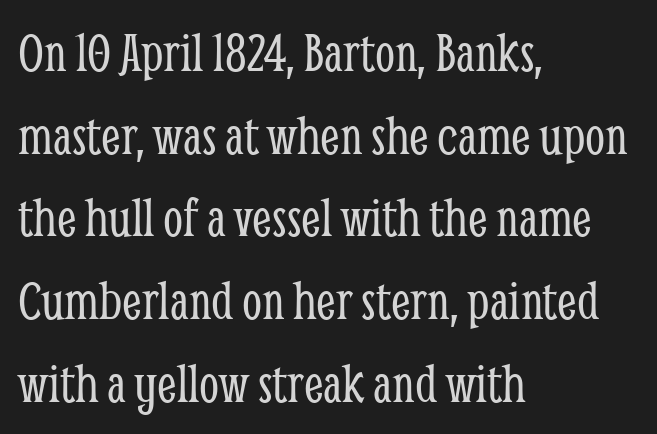
The image shows 57 px light, condensed serif type, upright; set left-aligned, normal line spacing (1.45x), normal letter spacing, not underlined; low stroke contrast and a medium x-height.
